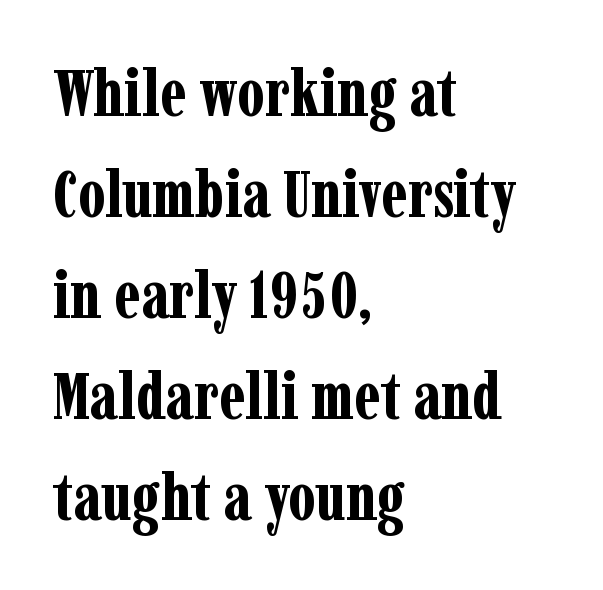
{"serif": "yes", "italic": "no", "bold": "yes", "weight": "bold", "width": "condensed", "stroke_contrast": "low", "x_height": "medium", "monospaced": "no", "underline": "no", "align": "left", "line_spacing": "normal", "line_spacing_ratio": 1.53, "letter_spacing": "normal", "letter_spacing_em": 0.0, "glyph_px": 66}
